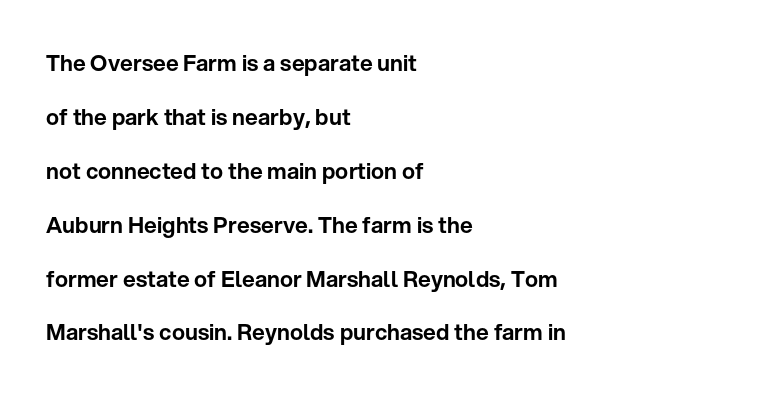
The image shows 22 px text type, upright; set left-aligned, loose line spacing (2.45x), normal letter spacing, not underlined.
